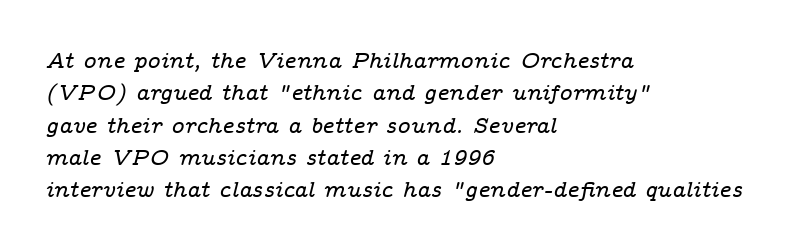
Slant detected: the letters are inclined. Descenders are the only things crossing below the line. Does the leading feel generous? No, just average. Layout note: lines flush left. Between one letter and the next there's only the usual sliver of space.
